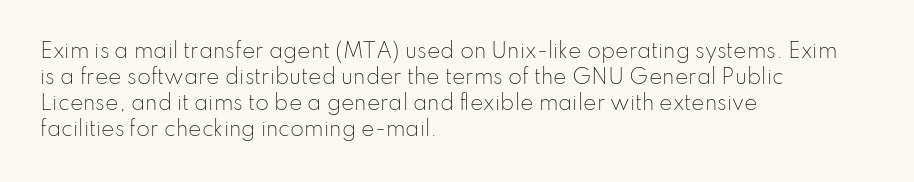
Where is the straight margin? On the left. This sample keeps an unexceptional amount of space between lines. The typesetting does not lean heavy: it is not bold. The gaps between neighbouring characters are ordinary and unremarkable. A clean baseline with only descenders dipping below it.
